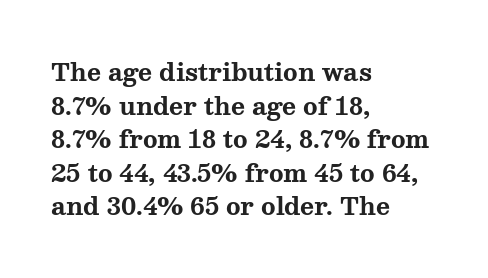
Q: Is the text bold? A: Yes.
Q: Is the text italic (slanted)? A: No, it is upright.
Q: Is the text underlined? A: No.
Q: How is the paragraph aligned? A: Left-aligned.
Q: Is the spacing between letters normal or unusually wide? A: Normal.
Q: Is the spacing between lines tight, normal or loose? A: Normal.
